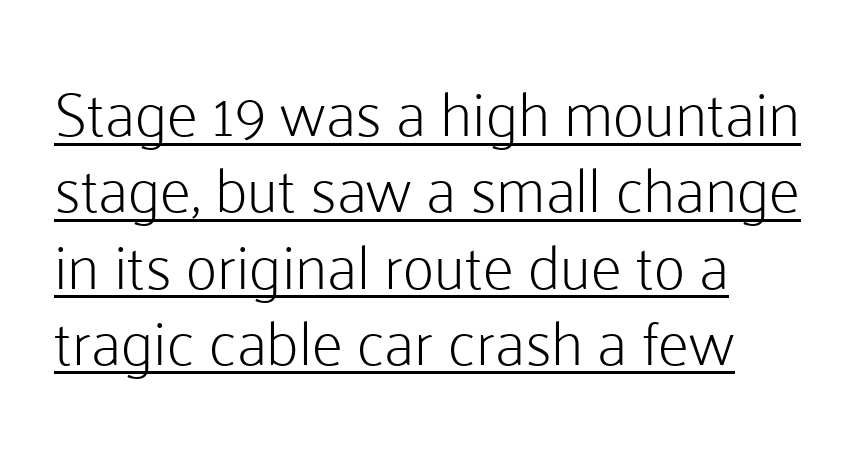
Q: Is the text bold? A: No.
Q: Is the text italic (slanted)? A: No, it is upright.
Q: Is the typeface a serif or a sans-serif typeface? A: Sans-serif.
Q: Is the text underlined? A: Yes.
Q: Is the spacing between letters normal or unusually wide? A: Normal.
Q: Width (condensed, normal, or wide)? A: Normal.
Q: Stroke contrast? A: Low.
Q: x-height? A: Medium.
Q: Monospaced? A: No.
